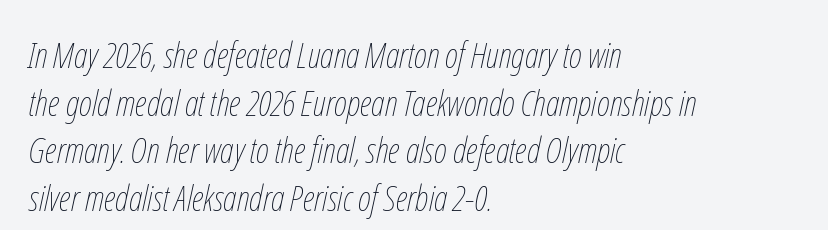
{"italic": "yes", "lean": "right", "slant_degrees": 12, "bold": "no", "weight": "thin", "width": "condensed", "stroke_contrast": "low", "x_height": "medium", "monospaced": "no", "underline": "no", "align": "left", "line_spacing": "normal", "line_spacing_ratio": 1.32, "letter_spacing": "normal", "letter_spacing_em": 0.0, "glyph_px": 36}
